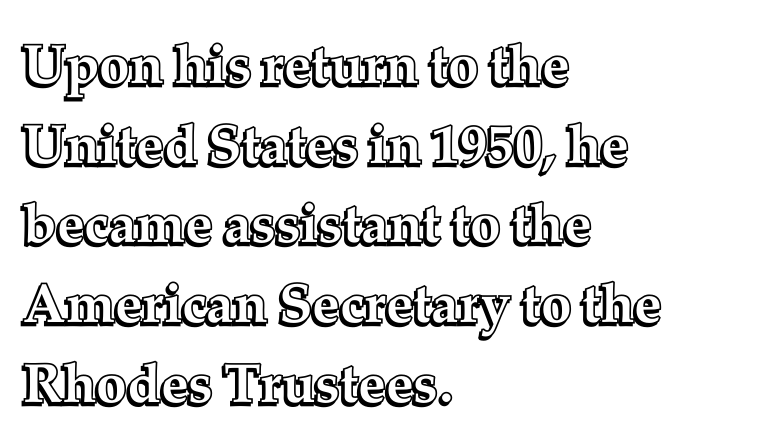
{"italic": "no", "width": "normal", "x_height": "medium", "monospaced": "no", "underline": "no", "align": "left", "line_spacing": "normal", "line_spacing_ratio": 1.45, "letter_spacing": "normal", "letter_spacing_em": 0.0, "glyph_px": 55}
